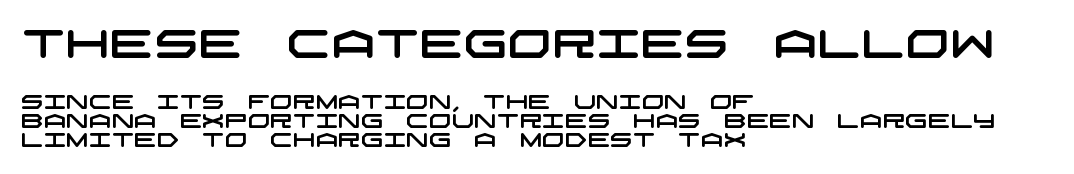
The image shows 39 px wide sans-serif type; set left-aligned, tight line spacing (0.96x), normal letter spacing, not underlined; the first (top) block is 1.95x larger; low stroke contrast and a large x-height.
